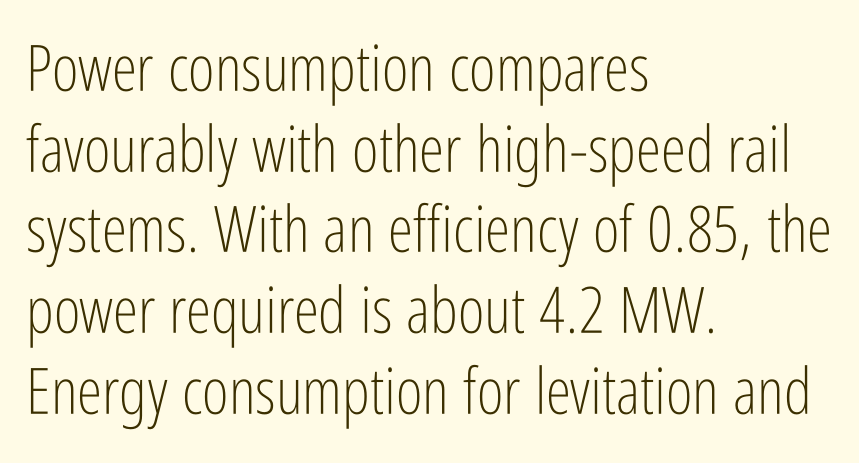
The image shows 64 px light, condensed sans-serif type, upright; set left-aligned, normal line spacing (1.26x), normal letter spacing, not underlined; low stroke contrast and a medium x-height.
